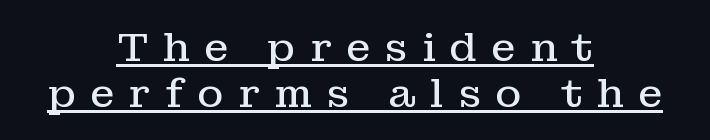
Q: Is the text bold? A: No.
Q: Is the text italic (slanted)? A: No, it is upright.
Q: Is the typeface a serif or a sans-serif typeface? A: Serif.
Q: Is the text underlined? A: Yes.
Q: How is the paragraph aligned? A: Centered.
Q: Is the spacing between letters normal or unusually wide? A: Unusually wide.
Q: Is the spacing between lines tight, normal or loose? A: Tight.
Q: Width (condensed, normal, or wide)? A: Normal.
Q: Stroke contrast? A: Low.
Q: x-height? A: Medium.
Q: Monospaced? A: No.
